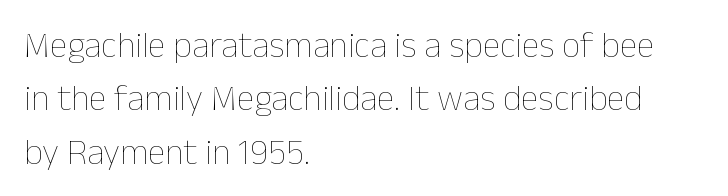
{"italic": "no", "bold": "no", "weight": "thin", "width": "normal", "stroke_contrast": "low", "x_height": "medium", "monospaced": "no", "underline": "no", "align": "left", "line_spacing": "normal", "line_spacing_ratio": 1.48, "letter_spacing": "normal", "letter_spacing_em": 0.0, "glyph_px": 36}
